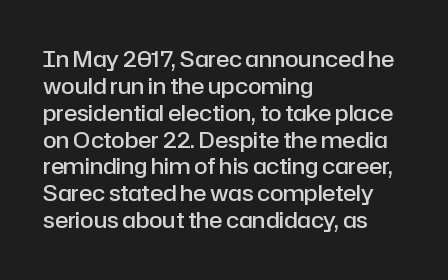
Q: Is the text bold? A: Semi-bold.
Q: Is the text italic (slanted)? A: No, it is upright.
Q: Is the text underlined? A: No.
Q: How is the paragraph aligned? A: Left-aligned.
Q: Is the spacing between letters normal or unusually wide? A: Normal.
